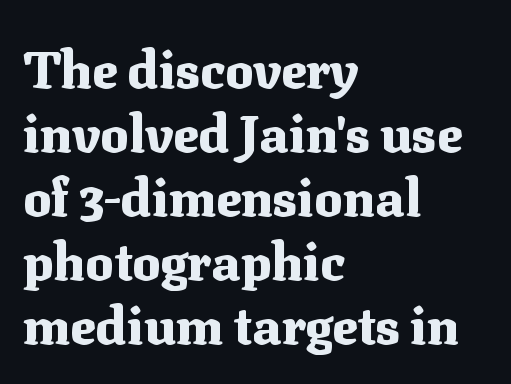
{"serif": "yes", "italic": "no", "bold": "yes", "weight": "heavy", "width": "normal", "stroke_contrast": "medium", "x_height": "medium", "monospaced": "no", "underline": "no", "align": "left", "line_spacing_ratio": 1.23, "letter_spacing": "normal", "letter_spacing_em": 0.0, "glyph_px": 52}
